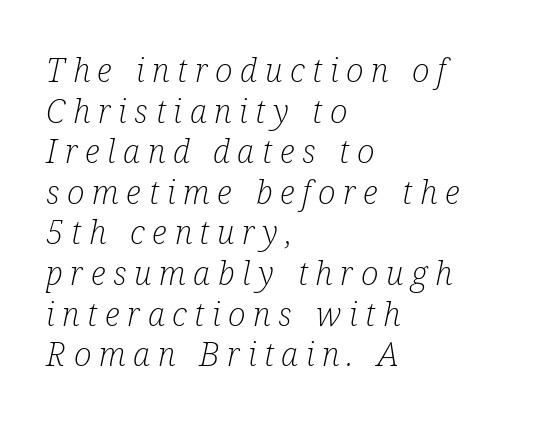
{"serif": "yes", "italic": "yes", "lean": "right", "slant_degrees": 12, "bold": "no", "weight": "light", "width": "condensed", "stroke_contrast": "low", "x_height": "medium", "monospaced": "no", "underline": "no", "align": "left", "line_spacing_ratio": 1.23, "letter_spacing": "wide", "letter_spacing_em": 0.23, "glyph_px": 33}
